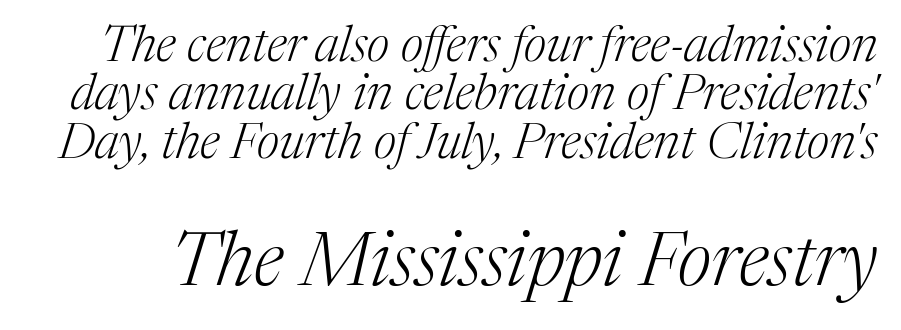
Does the lettering tilt? It does — this is italic. A typesetter would label this face a serif. Think standard paragraph weight, or any step lighter than that. Glyph-to-glyph distance matches everyday printed text.
